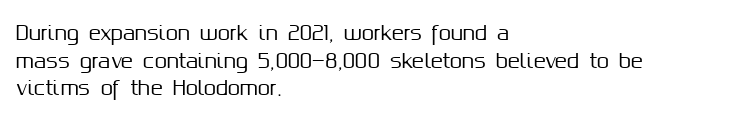
The block of text has a typical density, with ordinary space between rows. The letters stand straight up with perfectly vertical stems. Line starts are locked; line ends wander. Between one letter and the next there's only the usual sliver of space. Type without underlining.
